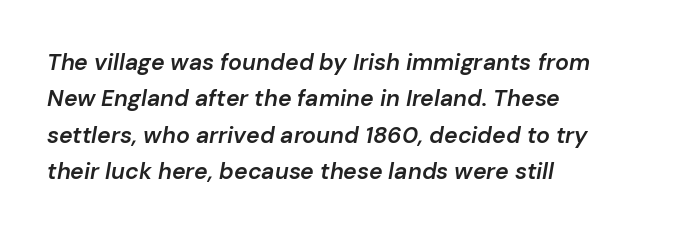
The image shows 23 px text type, italic (leaning right); set left-aligned, normal line spacing (1.58x), normal letter spacing, not underlined.
